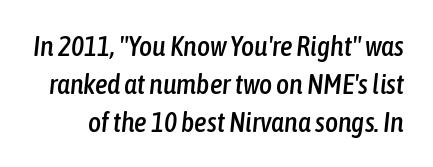
Each letter keeps its own natural width here, so spacing adapts to shape. Plain, unruled lines of type. The passage shown leans; its letterforms are oblique. The letters sit at their default tracking, neither squeezed nor spread. Normally led — the rows are evenly, conventionally spaced.
